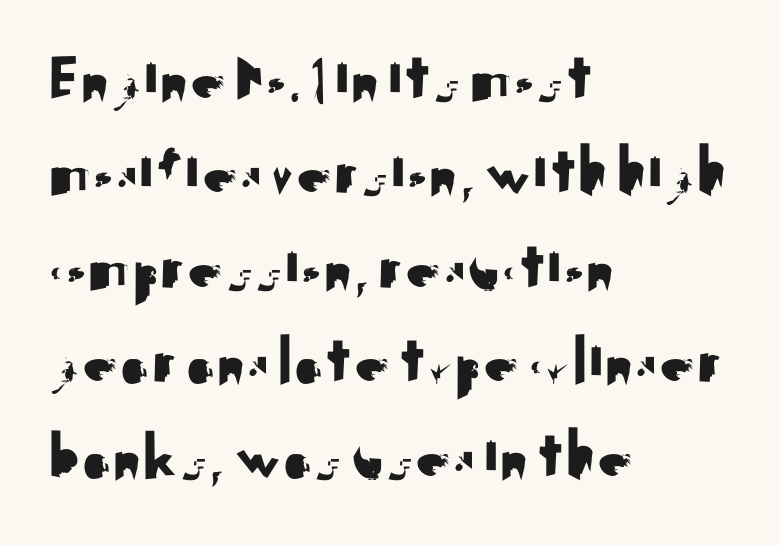
The image shows 70 px sans-serif type, upright; set left-aligned, normal line spacing (1.35x), normal letter spacing, not underlined; medium stroke contrast and a small x-height.
